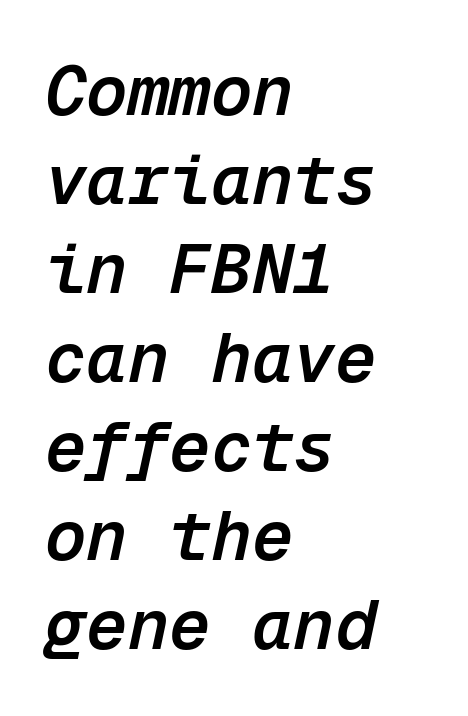
The block of text has a typical density, with ordinary space between rows. Honestly, the letter spacing is just normal — you wouldn't notice it. The setting favours the left margin, as ordinary paragraphs usually do. The face used here is monospaced, like something from a code editor.
